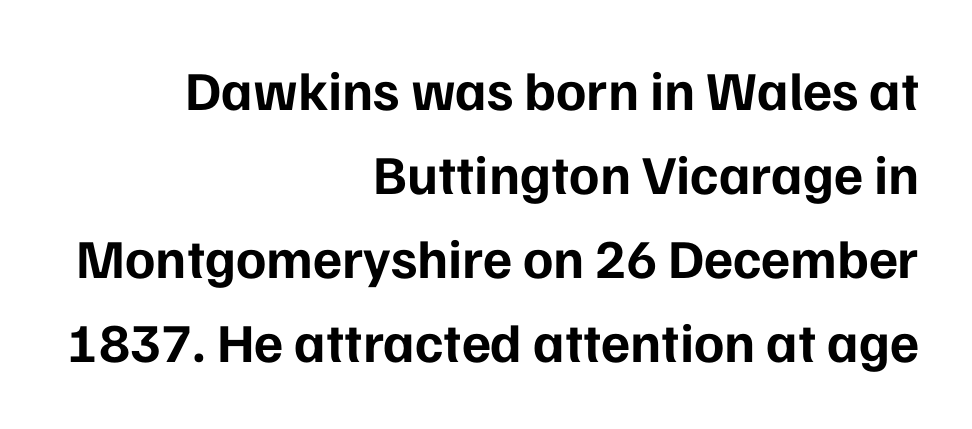
{"serif": "no", "italic": "no", "bold": "yes", "weight": "bold", "width": "normal", "stroke_contrast": "low", "x_height": "medium", "monospaced": "no", "underline": "no", "align": "right", "line_spacing": "normal", "line_spacing_ratio": 1.53, "letter_spacing": "normal", "letter_spacing_em": 0.0, "glyph_px": 55}
